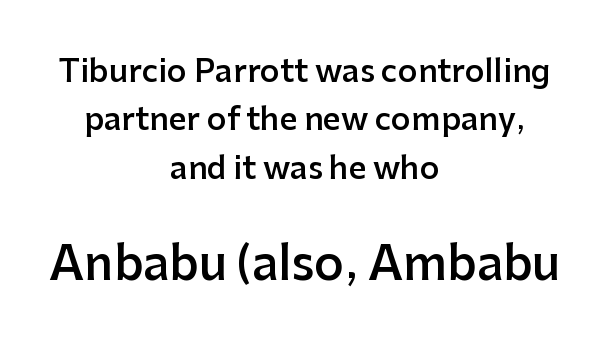
{"serif": "no", "italic": "no", "bold": "semi", "weight": "semibold", "width": "normal", "stroke_contrast": "low", "x_height": "medium", "monospaced": "no", "underline": "no", "align": "center", "line_spacing": "normal", "line_spacing_ratio": 1.56, "letter_spacing": "normal", "letter_spacing_em": 0.0, "larger_block": "second", "size_ratio": 1.48, "glyph_px": 46}
